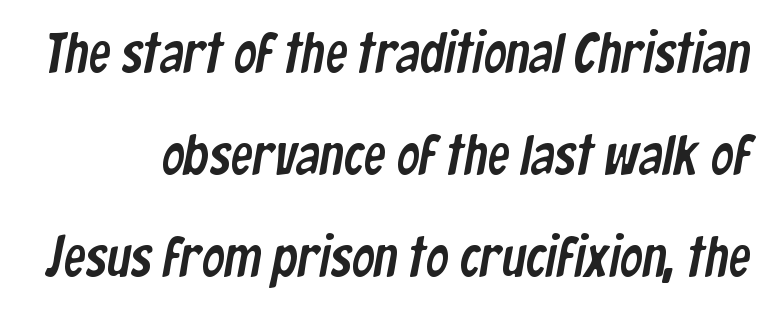
Q: Is the typeface a serif or a sans-serif typeface? A: Sans-serif.
Q: Is the text underlined? A: No.
Q: Is the spacing between letters normal or unusually wide? A: Normal.
Q: Width (condensed, normal, or wide)? A: Condensed.
Q: Stroke contrast? A: Low.
Q: x-height? A: Medium.
Q: Monospaced? A: No.
